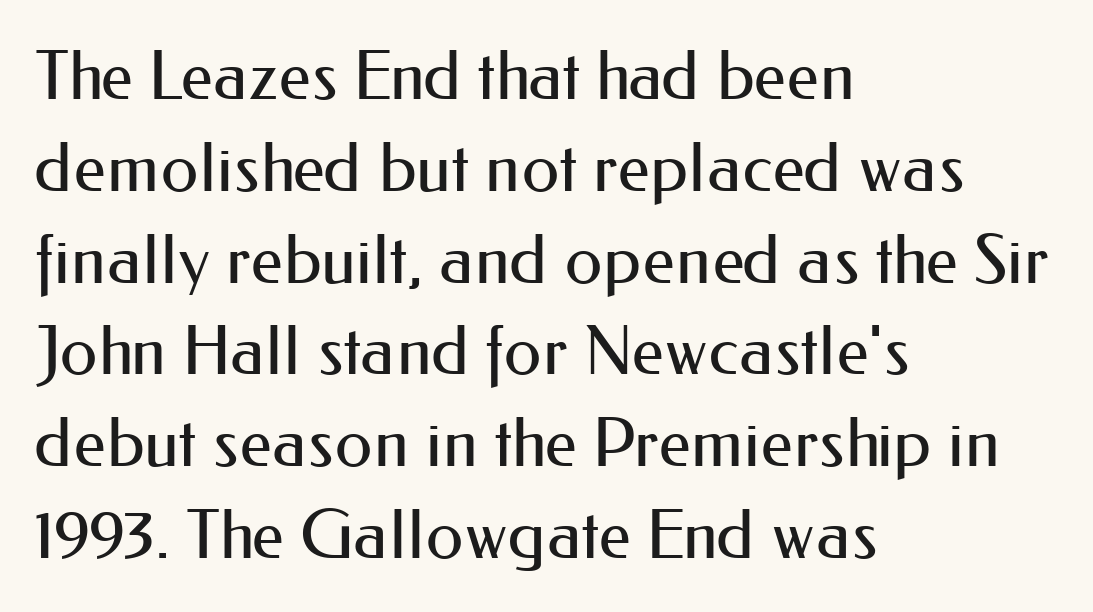
{"serif": "no", "italic": "no", "bold": "no", "weight": "regular", "width": "normal", "stroke_contrast": "medium", "x_height": "small", "monospaced": "no", "underline": "no", "align": "left", "line_spacing": "normal", "line_spacing_ratio": 1.35, "letter_spacing": "normal", "letter_spacing_em": 0.0, "glyph_px": 68}
